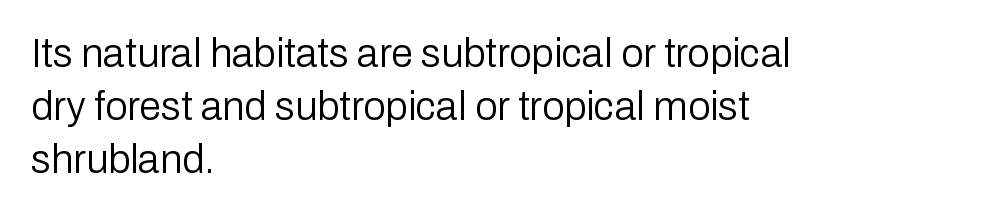
Tracking value appears to be zero — textbook default spacing. Notice how descenders clear the ascenders below comfortably — that's standard leading. The typesetting does not lean heavy: it is not bold. Are there feet on the stems? There aren't — it's a sans.
